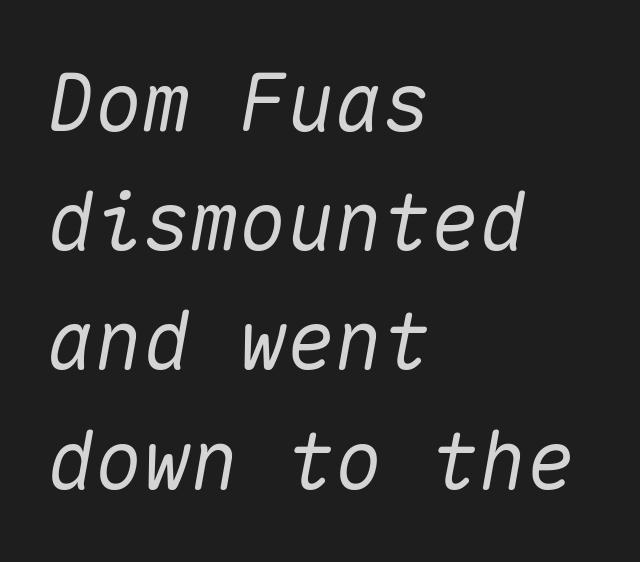
{"italic": "yes", "lean": "right", "slant_degrees": 10, "width": "normal", "stroke_contrast": "medium", "x_height": "medium", "monospaced": "yes", "underline": "no", "align": "left", "line_spacing": "normal", "line_spacing_ratio": 1.49, "letter_spacing": "normal", "letter_spacing_em": 0.0, "glyph_px": 80}
